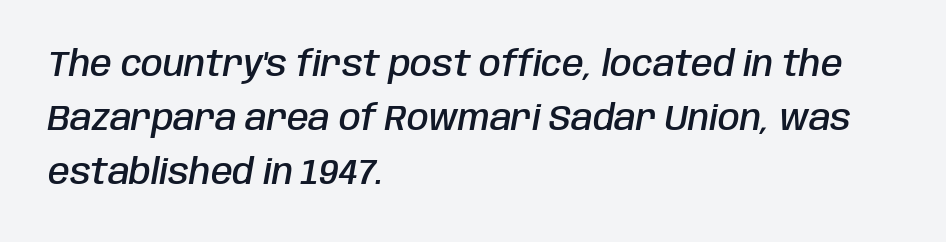
{"italic": "yes", "lean": "right", "slant_degrees": 10, "bold": "semi", "weight": "semibold", "width": "condensed", "stroke_contrast": "low", "x_height": "large", "monospaced": "no", "underline": "no", "align": "left", "line_spacing": "normal", "line_spacing_ratio": 1.55, "letter_spacing": "normal", "letter_spacing_em": 0.0, "glyph_px": 35}
